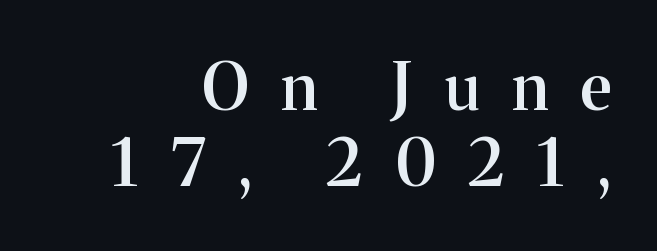
Yep, those are serifs on the letters. The strokes are fattened partway — semibold, not bold. The letters advance in unequal steps, a hallmark of proportional type. Bare-footed words on every line.
